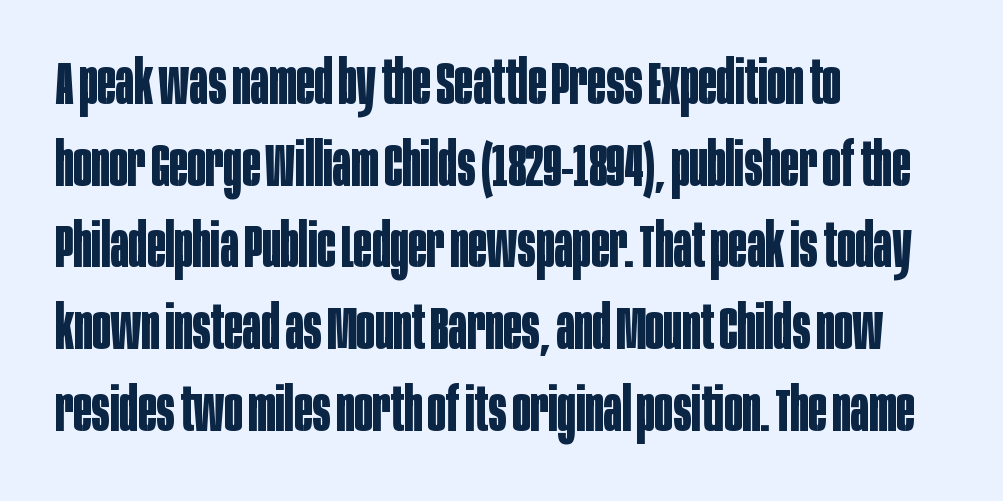
Q: Is the text bold? A: Yes.
Q: Is the text italic (slanted)? A: No, it is upright.
Q: Is the typeface a serif or a sans-serif typeface? A: Sans-serif.
Q: Is the text underlined? A: No.
Q: How is the paragraph aligned? A: Left-aligned.
Q: Is the spacing between letters normal or unusually wide? A: Normal.
Q: Is the spacing between lines tight, normal or loose? A: Normal.
Q: Width (condensed, normal, or wide)? A: Condensed.
Q: Stroke contrast? A: Low.
Q: x-height? A: Large.
Q: Monospaced? A: No.
